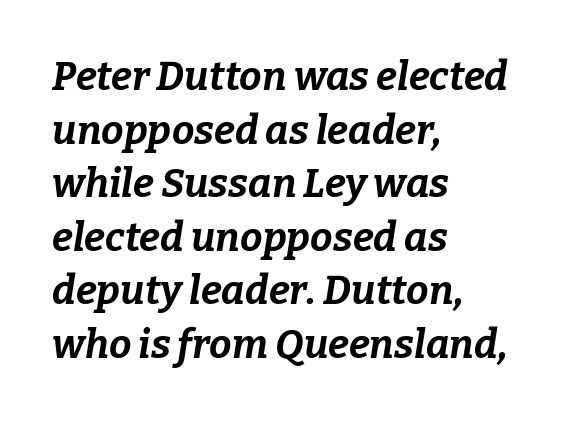
Q: Is the text bold? A: Yes.
Q: Is the text italic (slanted)? A: Yes, it leans right by about 9 degrees.
Q: Is the text underlined? A: No.
Q: How is the paragraph aligned? A: Left-aligned.
Q: Is the spacing between letters normal or unusually wide? A: Normal.
Q: Is the spacing between lines tight, normal or loose? A: Normal.
Q: Width (condensed, normal, or wide)? A: Normal.
Q: Stroke contrast? A: Low.
Q: x-height? A: Medium.
Q: Monospaced? A: No.
